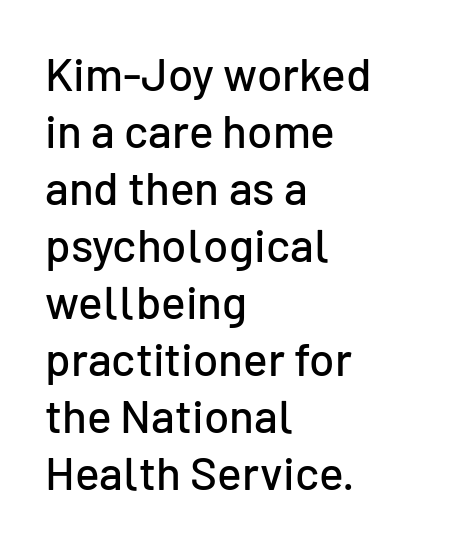
Letter spacing: default. Does the copy run flush right? No — it runs flush left. Check the space under the baseline: it is left empty. Looks like regular typesetting: each glyph gets only the width it needs. Quick note: not italic, upright. This is sans-serif lettering, the kind often seen on screens and signage.
